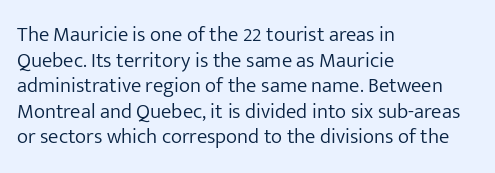
{"italic": "no", "bold": "no", "underline": "no", "align": "left", "line_spacing_ratio": 1.22, "letter_spacing": "normal", "letter_spacing_em": 0.0, "glyph_px": 21}
